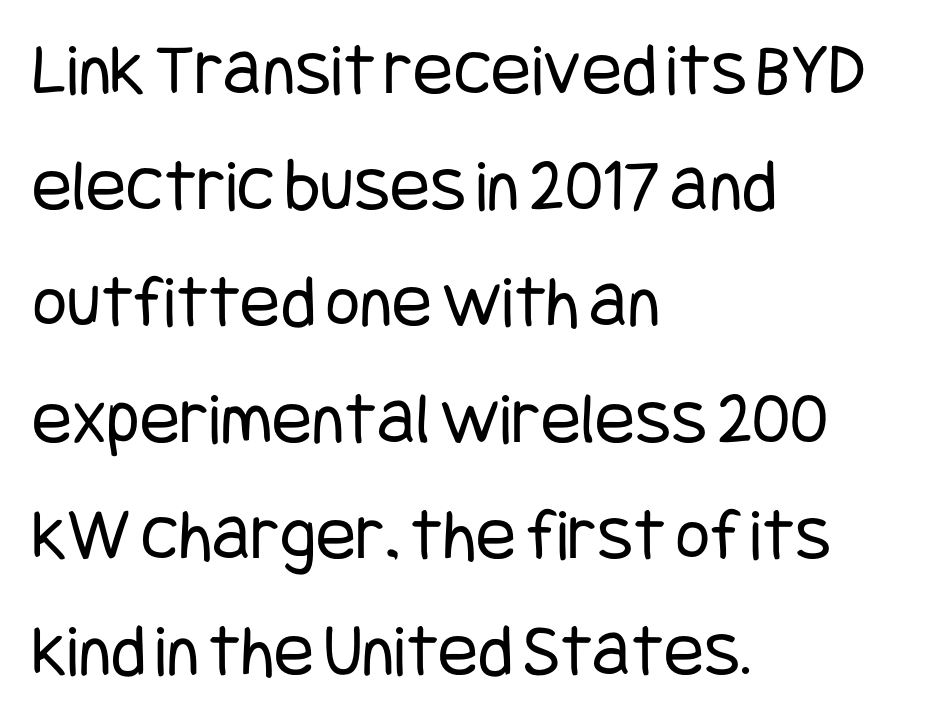
Q: Is the text bold? A: No.
Q: Is the text italic (slanted)? A: No, it is upright.
Q: Is the typeface a serif or a sans-serif typeface? A: Sans-serif.
Q: Is the text underlined? A: No.
Q: How is the paragraph aligned? A: Left-aligned.
Q: Is the spacing between letters normal or unusually wide? A: Normal.
Q: Is the spacing between lines tight, normal or loose? A: Normal.
Q: Width (condensed, normal, or wide)? A: Condensed.
Q: Stroke contrast? A: Low.
Q: x-height? A: Large.
